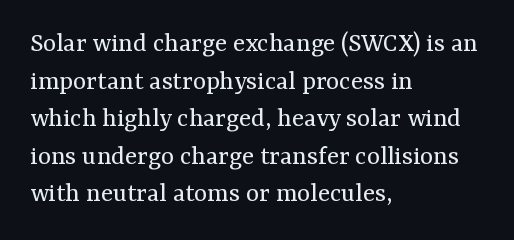
{"serif": "yes", "italic": "no", "bold": "no", "weight": "regular", "width": "normal", "stroke_contrast": "medium", "x_height": "medium", "monospaced": "no", "underline": "no", "align": "left", "line_spacing": "normal", "line_spacing_ratio": 1.34, "letter_spacing": "normal", "letter_spacing_em": 0.0, "glyph_px": 28}
